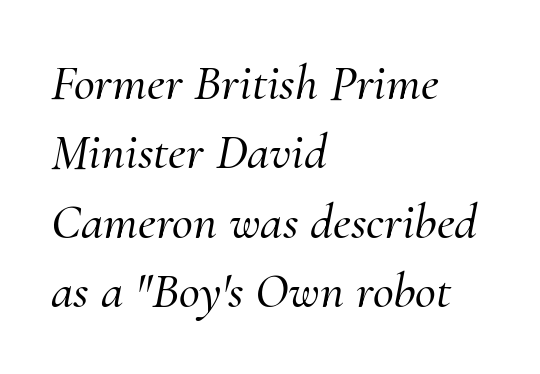
{"serif": "yes", "italic": "yes", "lean": "right", "slant_degrees": 10, "width": "normal", "stroke_contrast": "medium", "x_height": "small", "monospaced": "no", "underline": "no", "align": "left", "line_spacing": "normal", "line_spacing_ratio": 1.36, "letter_spacing": "normal", "letter_spacing_em": 0.0, "glyph_px": 51}
